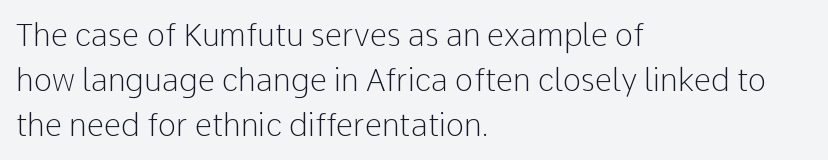
Spacing verdict: proportional, widths tailored to each character. Stroke mass is kept to a normal reading level or below. A typesetter would call this zero additional tracking. Students, observe: this is what conventionally led text looks like.
